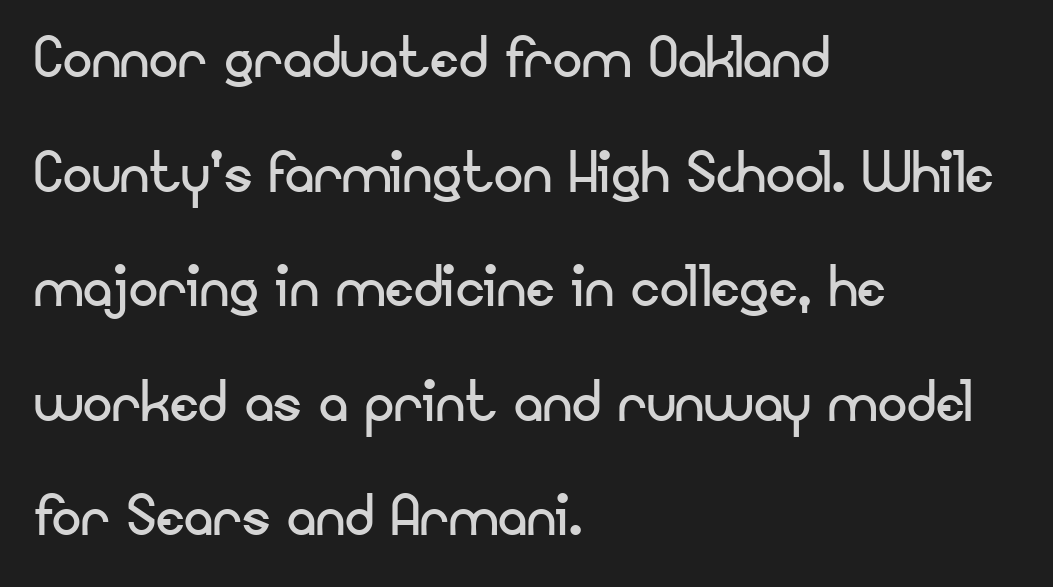
Typeset ragged right — the left edge is the straight one. Do the characters align in a grid? No, the font is proportional. The tracking reads as untouched default to a designer's eye. The passage shown stacks its lines at a standard gap. The typography opts for an upright posture over an oblique one.
